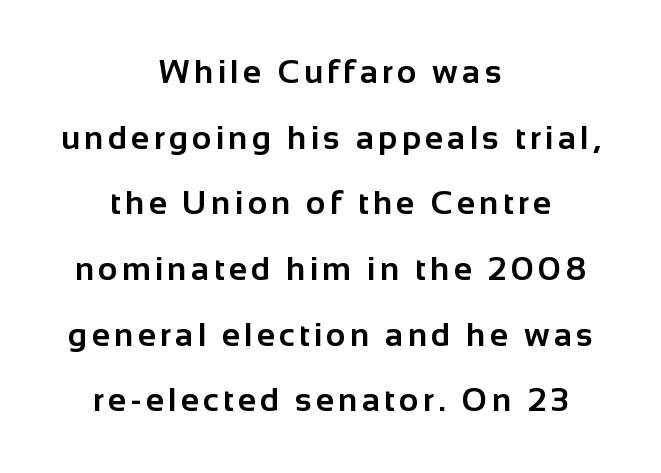
Each letter keeps its own natural width here, so spacing adapts to shape. The rendering uses a bold face; every stroke is thick and dark. A typesetter would label this face a sans. Underlining? Definitely not there. Leftover space on each line is divided equally before and after the words. Is there any slant? The stems are plumb.
